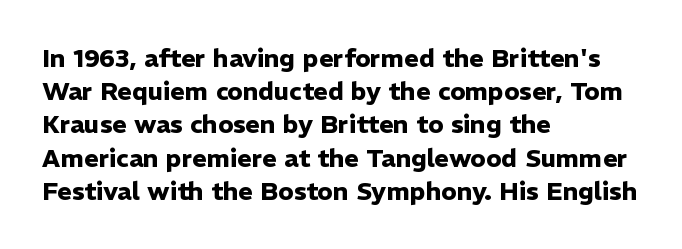
One-word summary of the alignment: left. Compared with an ordinary text face, these strokes are far heavier — a full bold. Interline gaps are of average width in this sample. Letter spacing: default. The baseline area is clear. The letters stand upright; this is a roman face.
